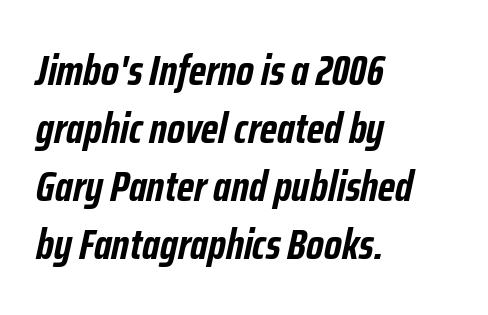
Observe the ordinary spacing: letters are neighbours, not strangers. The axis of the letterforms is tilted away from vertical. Rule under the text: the space is simply empty. This block has exactly the height ordinary leading produces. The sample has been set heavy, in full bold.
